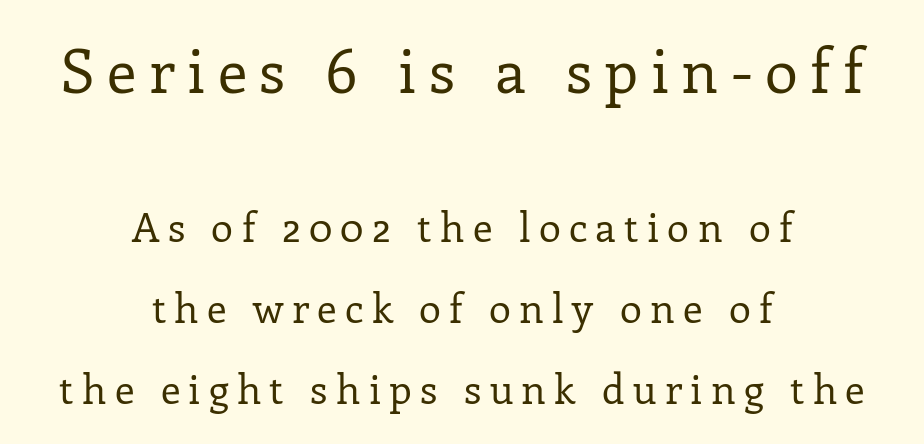
Q: Is the text bold? A: No.
Q: Is the text italic (slanted)? A: No, it is upright.
Q: Is the typeface a serif or a sans-serif typeface? A: Serif.
Q: Is the text underlined? A: No.
Q: How is the paragraph aligned? A: Centered.
Q: Is the spacing between letters normal or unusually wide? A: Unusually wide.
Q: Is the spacing between lines tight, normal or loose? A: Loose.
Q: Which block of text is set in a larger size, the first (top) or the second (bottom)? A: The first (top) one.
Q: Width (condensed, normal, or wide)? A: Normal.
Q: Stroke contrast? A: Low.
Q: x-height? A: Medium.
Q: Monospaced? A: No.
